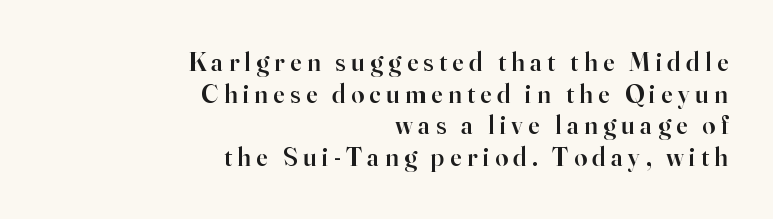
Q: Is the text bold? A: Semi-bold.
Q: Is the text italic (slanted)? A: No, it is upright.
Q: Is the text underlined? A: No.
Q: How is the paragraph aligned? A: Right-aligned.
Q: Is the spacing between letters normal or unusually wide? A: Unusually wide.
